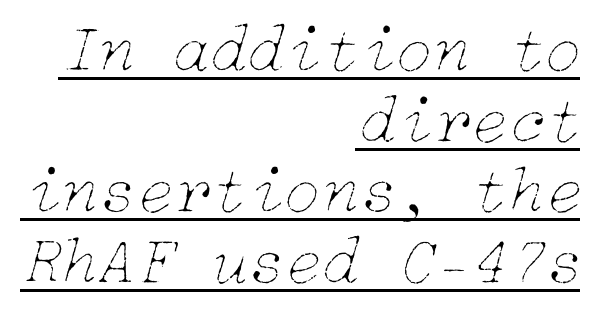
{"italic": "yes", "lean": "right", "slant_degrees": 15, "bold": "no", "weight": "thin", "width": "normal", "stroke_contrast": "low", "x_height": "medium", "underline": "yes", "align": "right", "line_spacing": "tight", "line_spacing_ratio": 1.04, "letter_spacing": "normal", "letter_spacing_em": 0.0, "glyph_px": 68}
